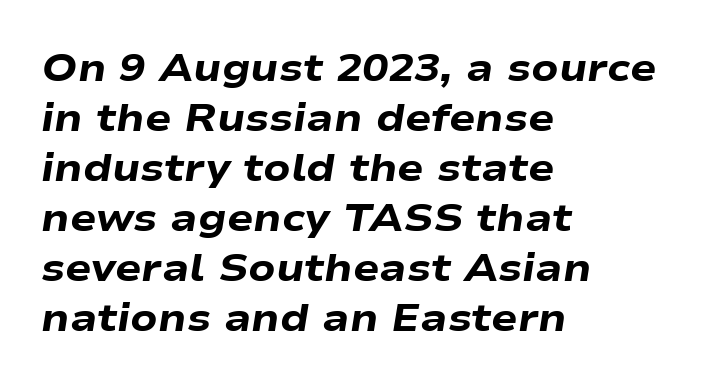
Q: Is the text bold? A: Yes.
Q: Is the text italic (slanted)? A: Yes, it leans right by about 9 degrees.
Q: Is the text underlined? A: No.
Q: How is the paragraph aligned? A: Left-aligned.
Q: Is the spacing between letters normal or unusually wide? A: Normal.
Q: Is the spacing between lines tight, normal or loose? A: Normal.
Q: Width (condensed, normal, or wide)? A: Wide.
Q: Stroke contrast? A: Low.
Q: x-height? A: Medium.
Q: Monospaced? A: No.
